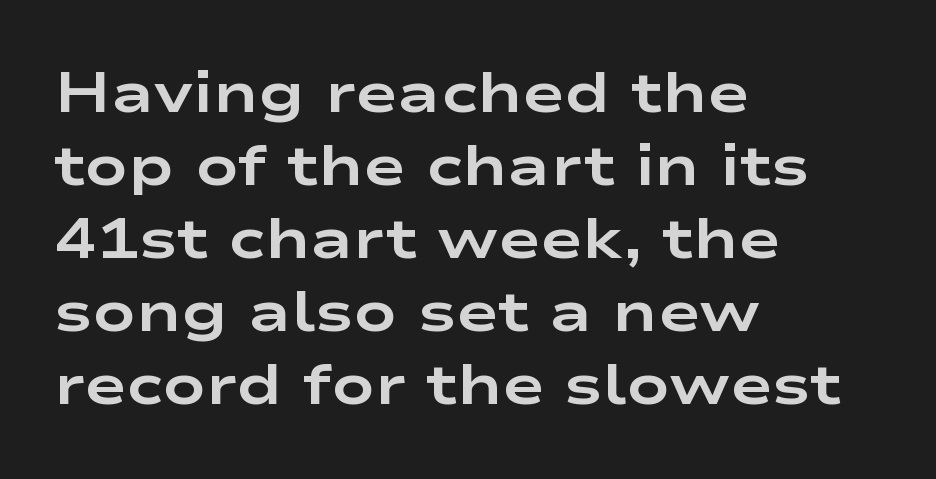
The lettering holds an erect, upright posture throughout. The rendering uses natural spacing where letterforms have individual widths. Standard letterfit; no display-style spreading of the glyphs. These words are printed bold, with thick strokes throughout.
